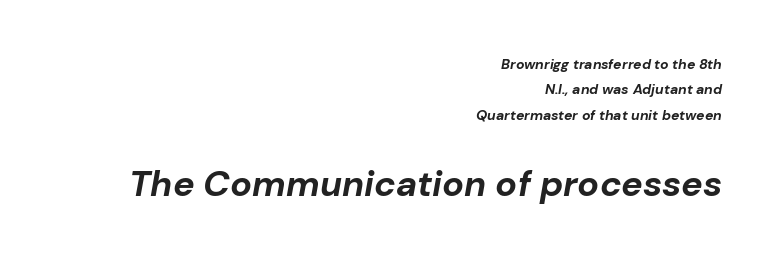
Q: Is the text bold? A: Yes.
Q: Is the text italic (slanted)? A: Yes, it leans right by about 10 degrees.
Q: Is the text underlined? A: No.
Q: How is the paragraph aligned? A: Right-aligned.
Q: Is the spacing between letters normal or unusually wide? A: Normal.
Q: Which block of text is set in a larger size, the first (top) or the second (bottom)? A: The second (bottom) one.
Q: Width (condensed, normal, or wide)? A: Normal.
Q: Stroke contrast? A: Low.
Q: x-height? A: Medium.
Q: Monospaced? A: No.
